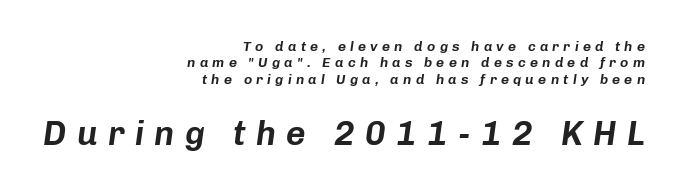
{"italic": "yes", "lean": "right", "slant_degrees": 8, "width": "normal", "stroke_contrast": "low", "x_height": "medium", "monospaced": "no", "underline": "no", "align": "right", "line_spacing_ratio": 1.17, "letter_spacing": "wide", "letter_spacing_em": 0.3, "larger_block": "second", "size_ratio": 2.43, "glyph_px": 34}
